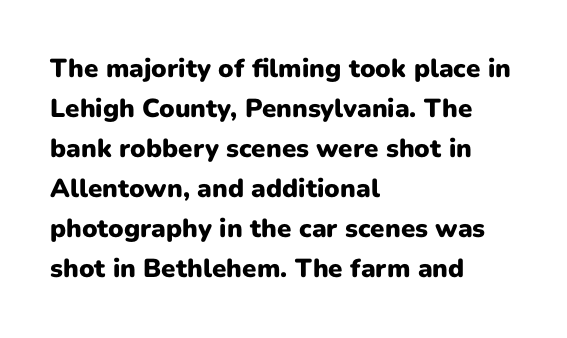
Q: Is the text bold? A: Yes.
Q: Is the text italic (slanted)? A: No, it is upright.
Q: Is the text underlined? A: No.
Q: How is the paragraph aligned? A: Left-aligned.
Q: Is the spacing between letters normal or unusually wide? A: Normal.
Q: Is the spacing between lines tight, normal or loose? A: Normal.
